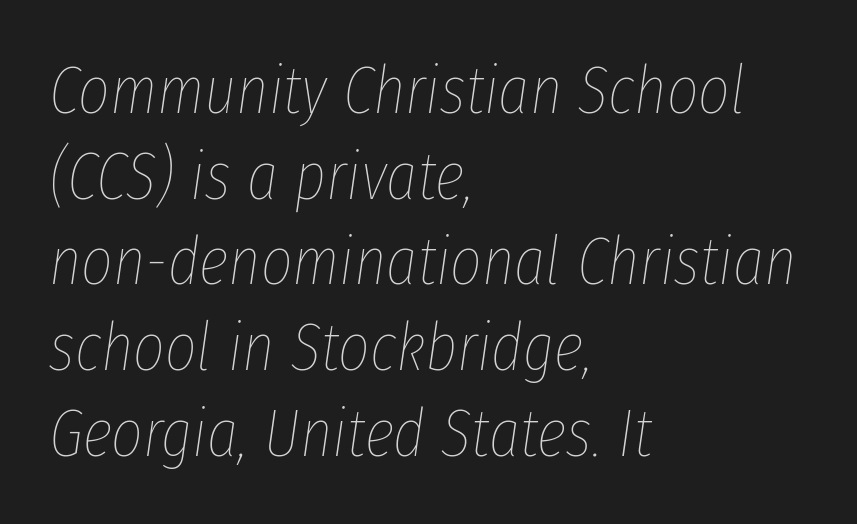
The image shows 68 px thin, condensed type, italic (leaning right); set left-aligned, normal line spacing (1.26x), normal letter spacing, not underlined; low stroke contrast and a medium x-height.
